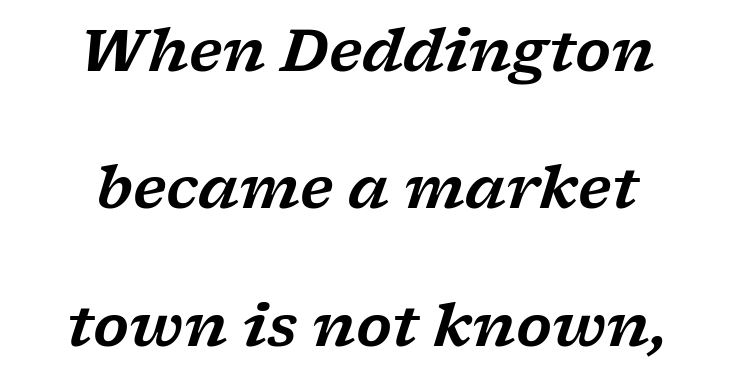
Words float on clear page, feet unadorned. The passage shown leans; its letterforms are oblique. Small tapered or slab feet sit at the stroke ends, so this counts as serif. The horizontal fit of the characters is conventional and even.
